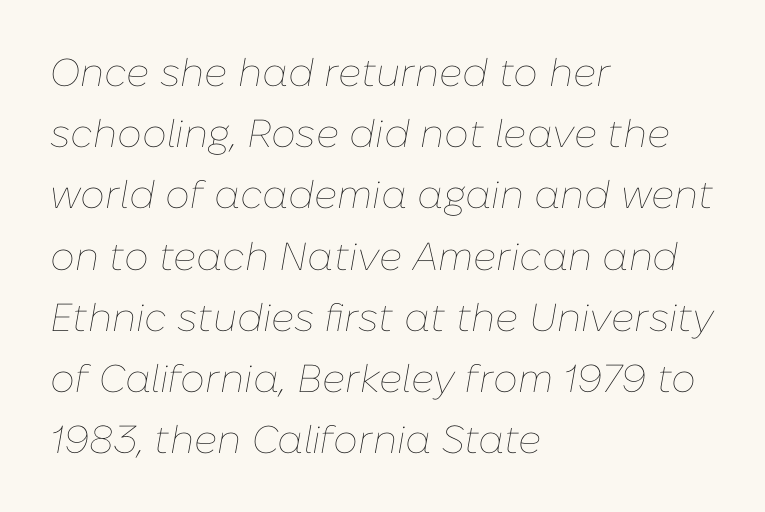
The strokes carry an ordinary text weight at most. These lines keep a tight, regular rhythm from letter to letter. Reading down the block, your eye returns to a fixed left position each line. The lettering tilts uniformly, giving the passage an italic look. Rule under the text: the space is simply empty. Character widths vary here, with narrow letters taking less room than wide ones.
